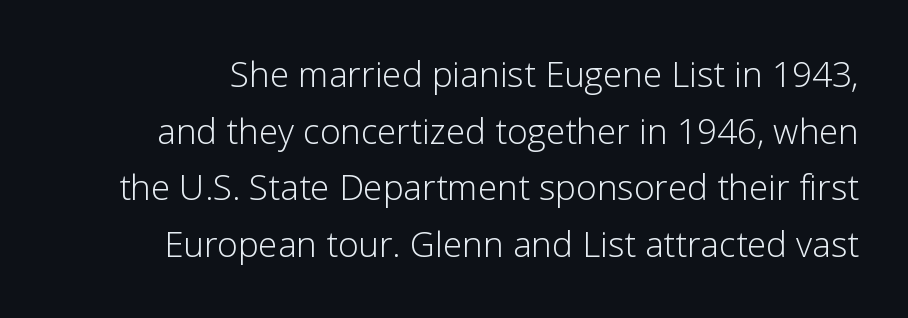
The block of text has a typical density, with ordinary space between rows. Notice how the stems are strictly vertical — no italics here. Glance below the letters and you will spot only blank space. Ink coverage per letter is moderate at most. You could call the tracking neutral — neither tight nor loose. The typeface chosen for these lines omits serifs.
